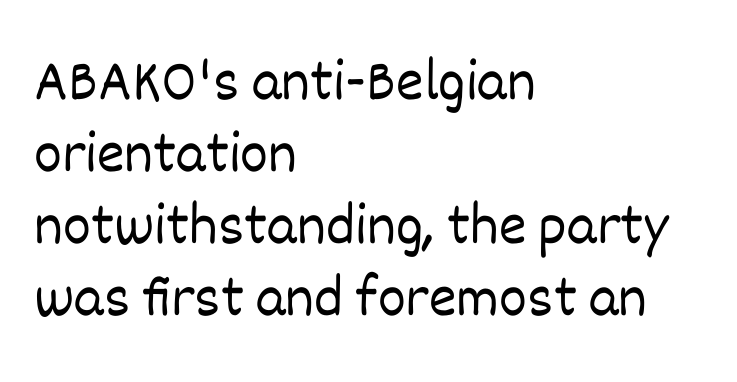
{"italic": "no", "bold": "no", "weight": "light", "width": "normal", "stroke_contrast": "low", "x_height": "large", "monospaced": "no", "underline": "no", "align": "left", "line_spacing_ratio": 1.22, "letter_spacing": "normal", "letter_spacing_em": 0.0, "glyph_px": 59}
